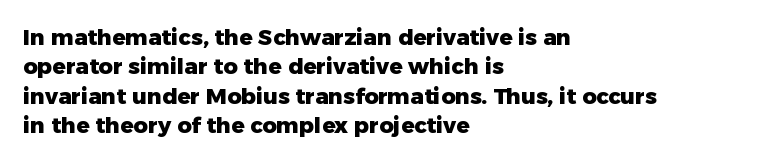
The image shows 22 px bold type, upright; set left-aligned, normal line spacing (1.33x), normal letter spacing, not underlined.
